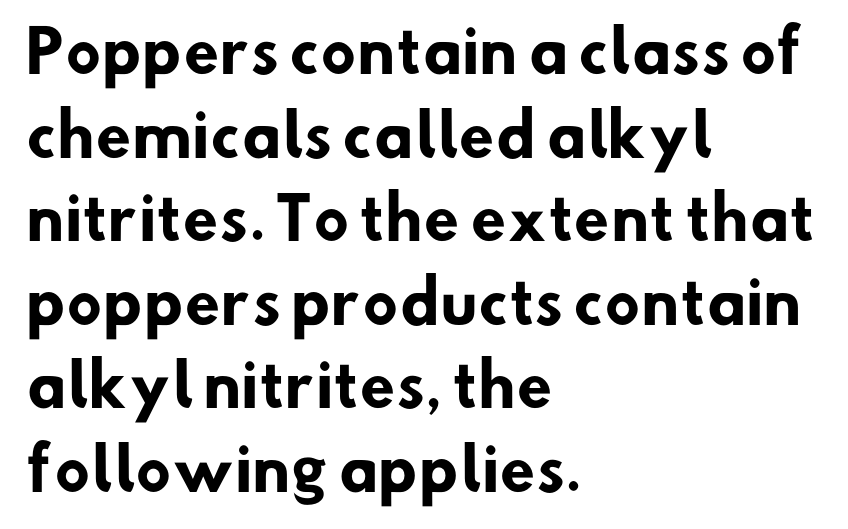
{"serif": "no", "bold": "yes", "weight": "heavy", "width": "normal", "stroke_contrast": "low", "x_height": "small", "monospaced": "no", "underline": "no", "align": "left", "line_spacing": "normal", "line_spacing_ratio": 1.44, "letter_spacing": "normal", "letter_spacing_em": 0.0, "glyph_px": 58}
